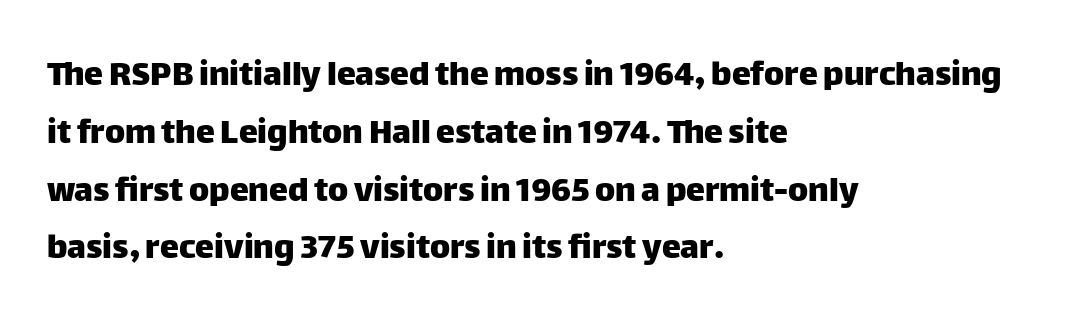
The image shows 38 px sans-serif type, upright; set left-aligned, normal line spacing (1.52x), normal letter spacing, not underlined; low stroke contrast and a large x-height.
